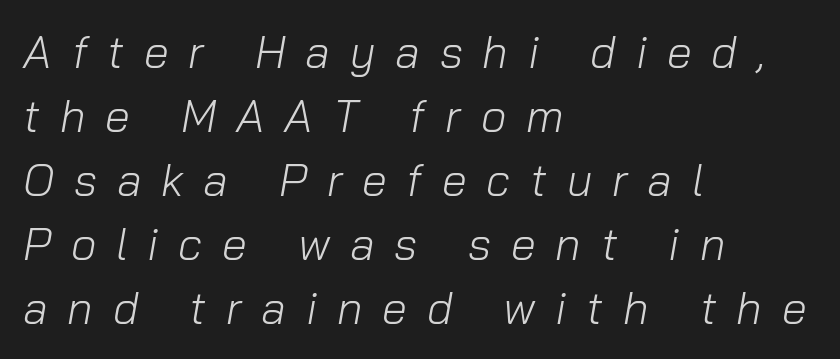
Q: Is the text bold? A: No.
Q: Is the text italic (slanted)? A: Yes, it leans right by about 10 degrees.
Q: Is the text underlined? A: No.
Q: How is the paragraph aligned? A: Left-aligned.
Q: Is the spacing between letters normal or unusually wide? A: Unusually wide.
Q: Is the spacing between lines tight, normal or loose? A: Normal.
Q: Width (condensed, normal, or wide)? A: Normal.
Q: Stroke contrast? A: Low.
Q: x-height? A: Medium.
Q: Monospaced? A: No.
